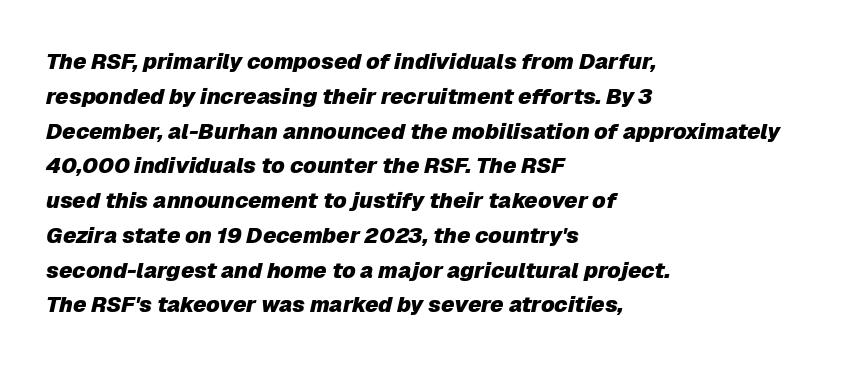
{"italic": "yes", "lean": "right", "slant_degrees": 12, "bold": "yes", "underline": "no", "align": "left", "line_spacing": "normal", "line_spacing_ratio": 1.58, "letter_spacing": "normal", "letter_spacing_em": 0.0, "glyph_px": 22}
